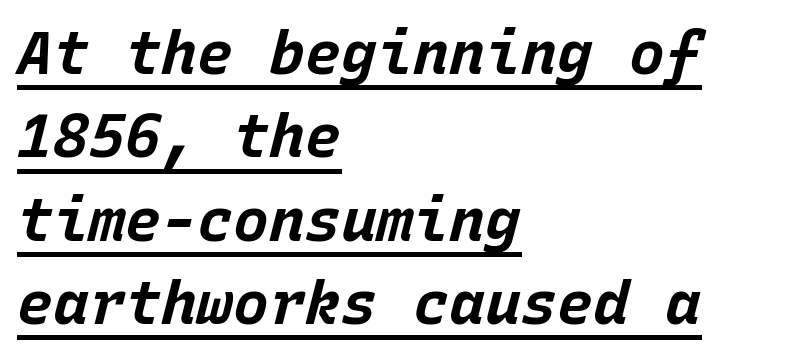
{"italic": "yes", "lean": "right", "slant_degrees": 15, "bold": "yes", "weight": "bold", "width": "normal", "stroke_contrast": "low", "x_height": "large", "monospaced": "yes", "underline": "yes", "align": "left", "line_spacing": "normal", "line_spacing_ratio": 1.39, "letter_spacing": "normal", "letter_spacing_em": 0.0, "glyph_px": 60}
